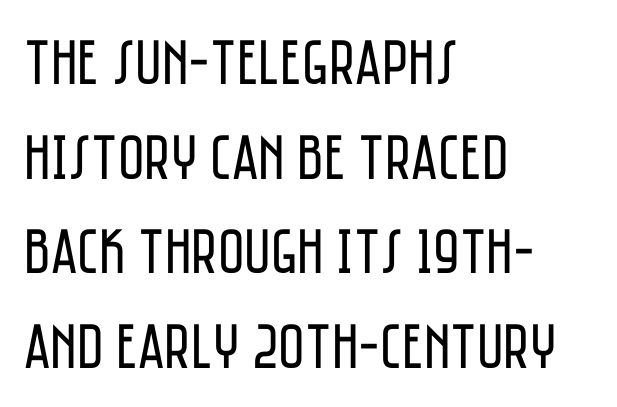
Tracking here is standard; glyphs follow each other at the usual distance. Nope, no serifs anywhere on these letters. Is this a fixed-width face? No — the glyphs have proportional, varying widths. Plain, unruled lines of type.
